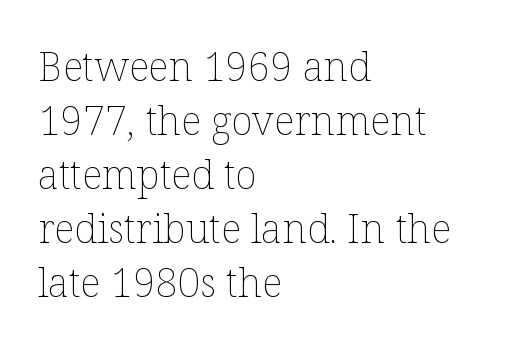
All the whitespace from short lines collects on the right. Compared with a typical body face, this is equally light or lighter still. Vertical spacing — default. A roman cut, with each character standing at attention. Underlining? Definitely not there. Look at the tracking — it's just the regular setting, nothing added.
